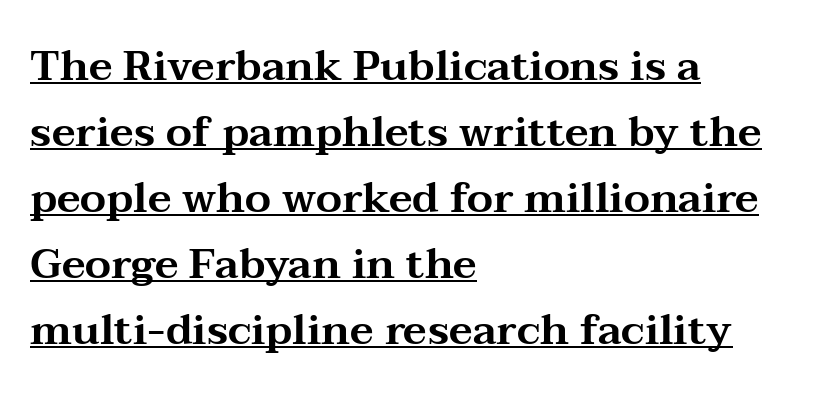
{"serif": "yes", "italic": "no", "width": "wide", "stroke_contrast": "medium", "x_height": "medium", "monospaced": "no", "underline": "yes", "align": "left", "line_spacing": "normal", "line_spacing_ratio": 1.57, "letter_spacing": "normal", "letter_spacing_em": 0.0, "glyph_px": 42}
